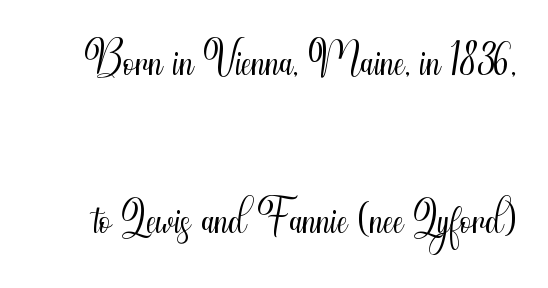
Classification — sans serif. The face used here is proportionally spaced, like ordinary book or web type. Lines of text with bare space underneath. Reading down the column, the eye jumps a long way to each next line.
